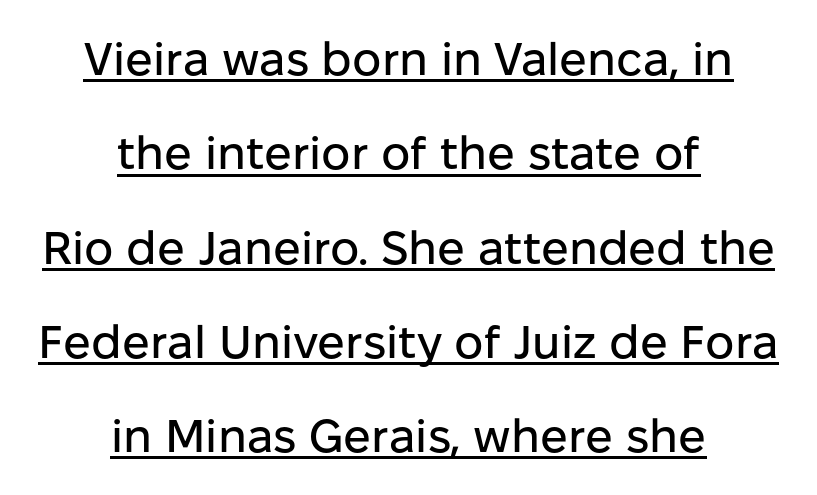
Q: Is the text italic (slanted)? A: No, it is upright.
Q: Is the typeface a serif or a sans-serif typeface? A: Sans-serif.
Q: Is the text underlined? A: Yes.
Q: How is the paragraph aligned? A: Centered.
Q: Is the spacing between letters normal or unusually wide? A: Normal.
Q: Is the spacing between lines tight, normal or loose? A: Loose.
Q: Width (condensed, normal, or wide)? A: Normal.
Q: Stroke contrast? A: Low.
Q: x-height? A: Medium.
Q: Monospaced? A: No.
